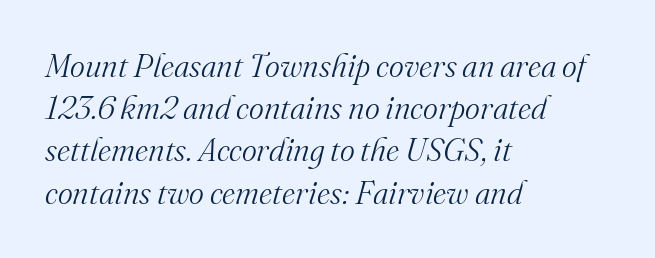
Teacher's note: observe the even left margin — that is flush-left alignment. Italic? Definitely — the glyphs are oblique. These lines sit exactly where default settings would place them. A typesetter would label this face a serif. Character widths vary here, with narrow letters taking less room than wide ones. The face looks like a standard text weight, possibly lighter.
